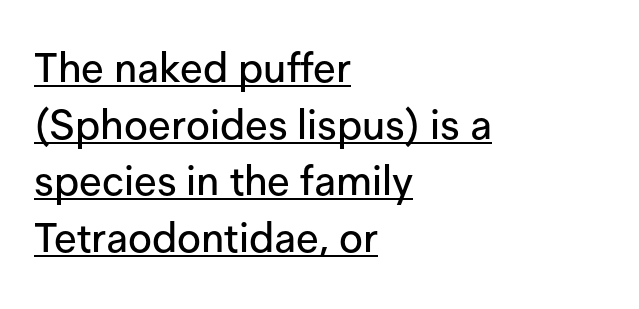
A typesetter would call this leading conventional body-copy spacing. Where is the straight margin? On the left. Glyph-to-glyph distance matches everyday printed text. Is there any slant? The stems are plumb.
